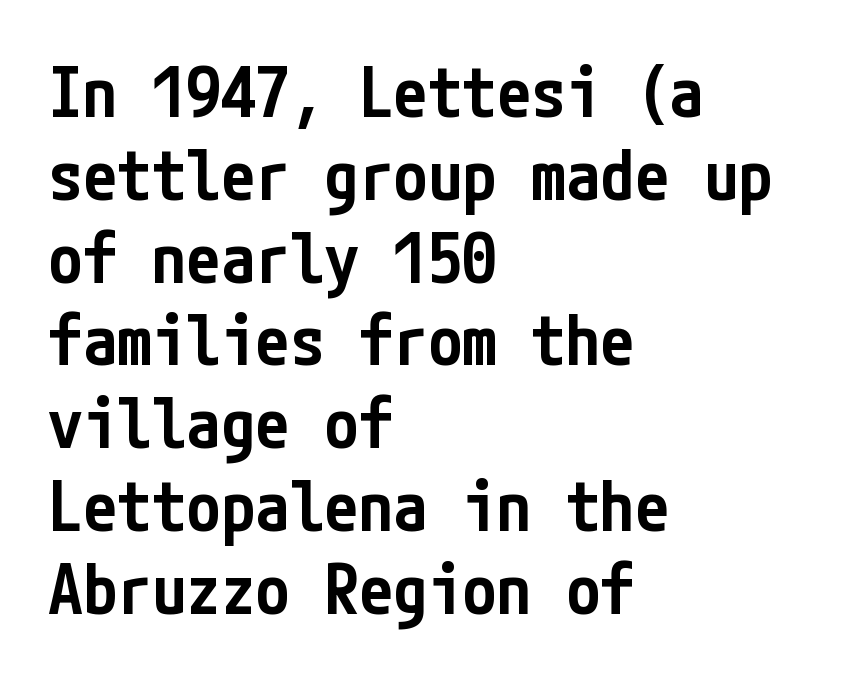
{"serif": "no", "italic": "no", "bold": "semi", "weight": "semibold", "width": "condensed", "stroke_contrast": "low", "x_height": "medium", "underline": "no", "align": "left", "line_spacing_ratio": 1.2, "letter_spacing": "normal", "letter_spacing_em": 0.0, "glyph_px": 69}
